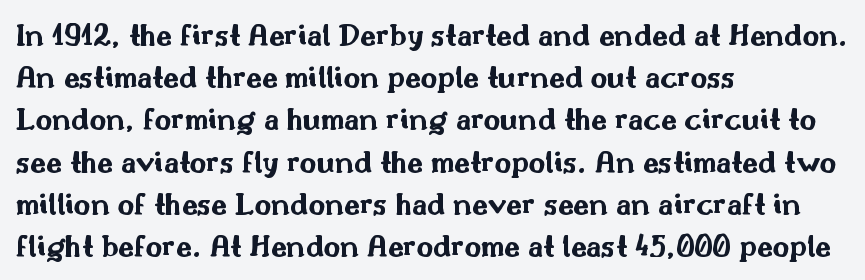
Rows of type keep a routine distance in the vertical direction. Note: no serifs on the glyphs. Typeset ragged right — the left edge is the straight one. Here the designer chose a conventional face with non-uniform glyph widths. A clean baseline with only descenders dipping below it.
